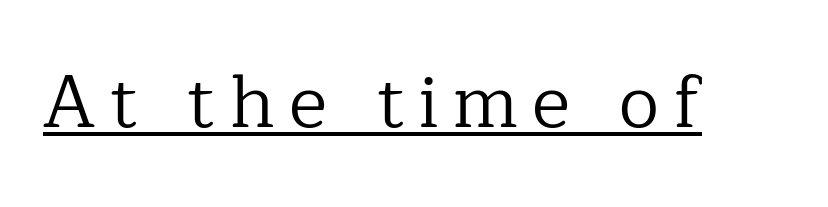
Q: Is the text bold? A: No.
Q: Is the text italic (slanted)? A: No, it is upright.
Q: Is the typeface a serif or a sans-serif typeface? A: Serif.
Q: Is the text underlined? A: Yes.
Q: Width (condensed, normal, or wide)? A: Normal.
Q: Stroke contrast? A: Low.
Q: x-height? A: Medium.
Q: Monospaced? A: No.
